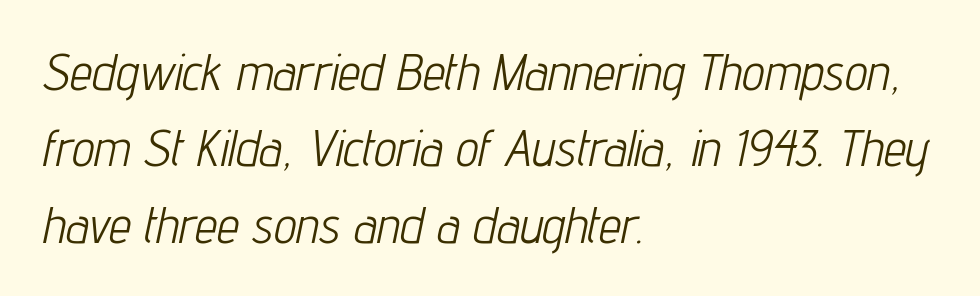
{"italic": "yes", "lean": "right", "slant_degrees": 12, "bold": "no", "weight": "light", "width": "condensed", "stroke_contrast": "low", "x_height": "medium", "monospaced": "no", "underline": "no", "align": "left", "line_spacing": "normal", "line_spacing_ratio": 1.53, "letter_spacing": "normal", "letter_spacing_em": 0.0, "glyph_px": 50}
